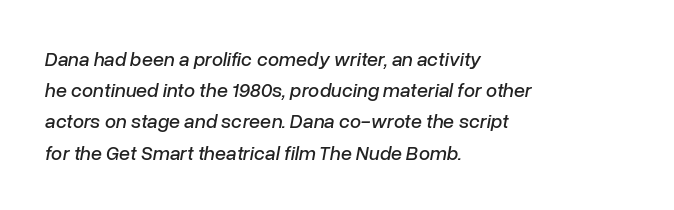
Italic? Definitely — the glyphs are oblique. The block of text has a typical density, with ordinary space between rows. The specimen omits any rule beneath the text block's lines. The rendering anchors every line to the left-hand side. The letterforms sit shoulder to shoulder at normal distance.
